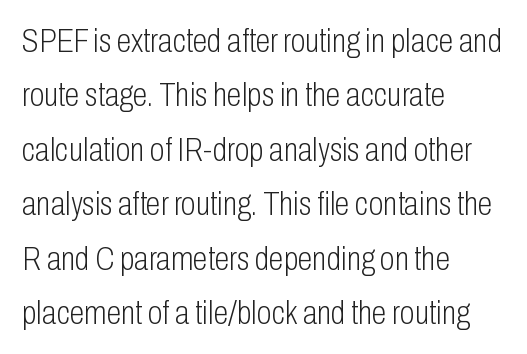
Q: Is the text bold? A: No.
Q: Is the text italic (slanted)? A: No, it is upright.
Q: Is the typeface a serif or a sans-serif typeface? A: Sans-serif.
Q: Is the text underlined? A: No.
Q: How is the paragraph aligned? A: Left-aligned.
Q: Is the spacing between letters normal or unusually wide? A: Normal.
Q: Is the spacing between lines tight, normal or loose? A: Normal.
Q: Width (condensed, normal, or wide)? A: Condensed.
Q: Stroke contrast? A: Low.
Q: x-height? A: Medium.
Q: Monospaced? A: No.
